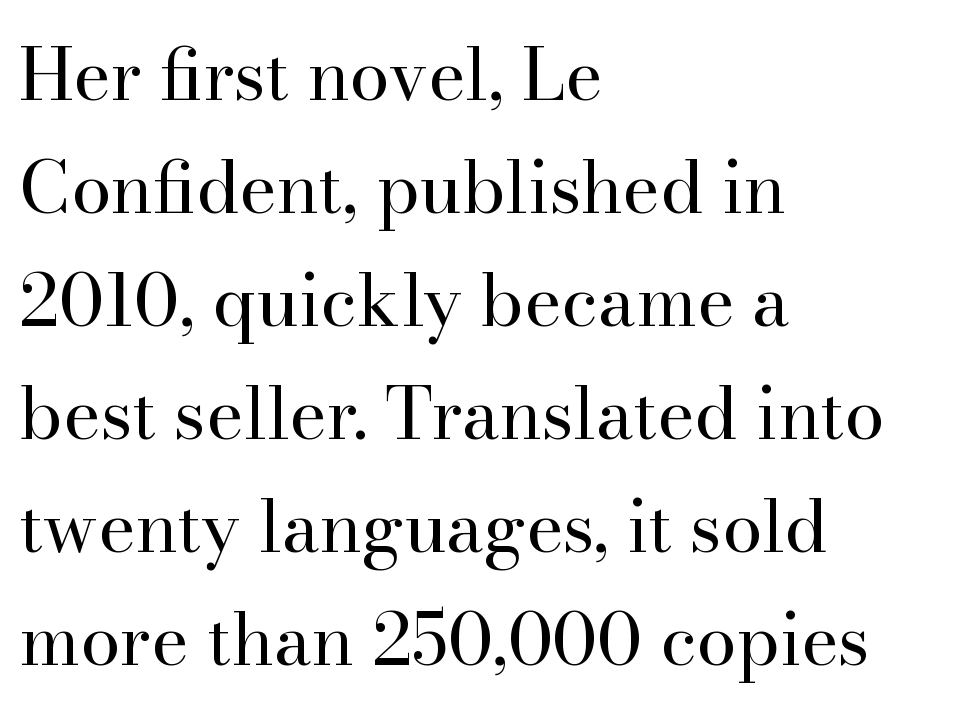
The image shows 72 px regular-weight serif type, upright; set left-aligned, normal line spacing (1.57x), normal letter spacing, not underlined; high stroke contrast and a small x-height.
